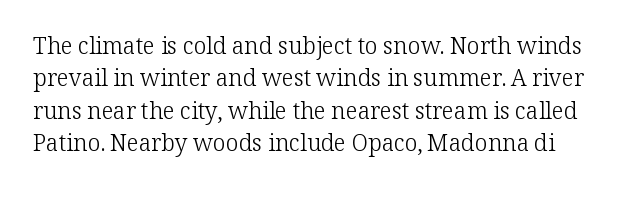
Q: Is the text bold? A: No.
Q: Is the text italic (slanted)? A: No, it is upright.
Q: Is the text underlined? A: No.
Q: Is the spacing between letters normal or unusually wide? A: Normal.
Q: Is the spacing between lines tight, normal or loose? A: Normal.
